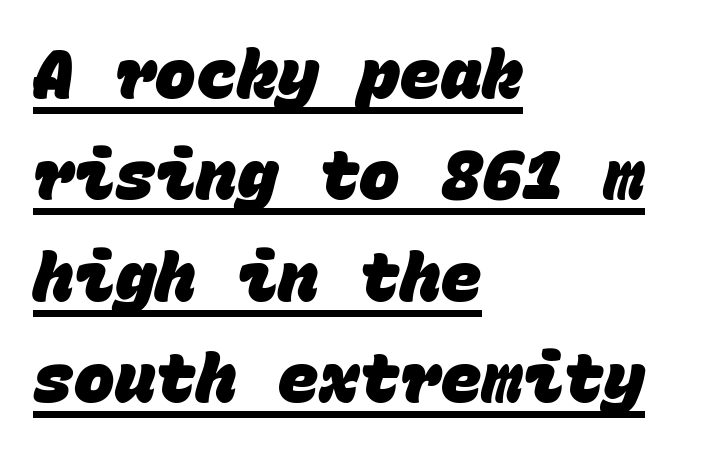
Line beginnings align vertically; line endings do not. Every character here occupies the same horizontal width, giving the sample a typewriter-like rhythm. This sample uses plain, unmodified letter spacing. The rendering uses a bold face; every stroke is thick and dark.
